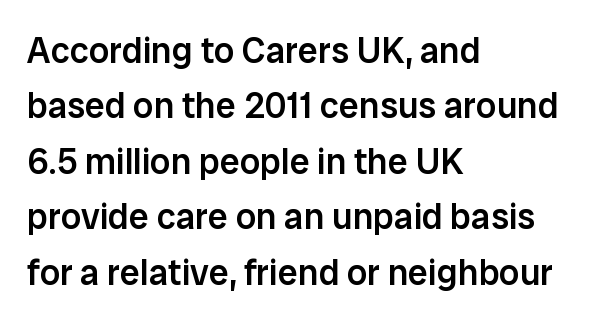
{"serif": "no", "italic": "no", "bold": "semi", "weight": "semibold", "width": "normal", "stroke_contrast": "low", "x_height": "medium", "monospaced": "no", "underline": "no", "align": "left", "line_spacing": "normal", "line_spacing_ratio": 1.54, "letter_spacing": "normal", "letter_spacing_em": 0.0, "glyph_px": 36}
